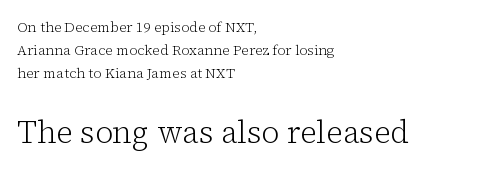
{"serif": "yes", "italic": "no", "bold": "no", "weight": "light", "width": "normal", "stroke_contrast": "low", "x_height": "medium", "monospaced": "no", "underline": "no", "align": "left", "line_spacing": "normal", "line_spacing_ratio": 1.63, "letter_spacing": "normal", "letter_spacing_em": 0.0, "larger_block": "second", "size_ratio": 2.21, "glyph_px": 31}
